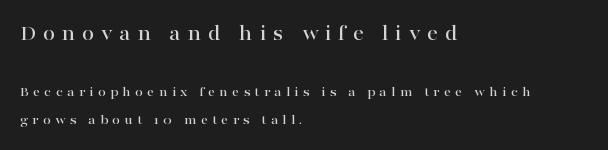
The designer gave the opening block more size than the closing block. Baseline-to-baseline distance is far greater than the letter height. The area under the type is left untouched. The paragraph has a hard left edge and a soft right edge.
